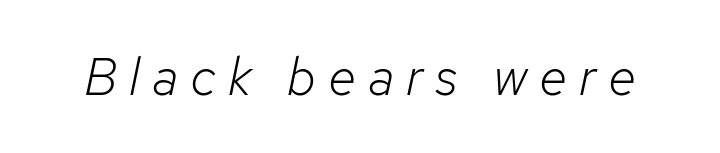
Q: Is the text bold? A: No.
Q: Is the text italic (slanted)? A: Yes, it leans right by about 12 degrees.
Q: Is the text underlined? A: No.
Q: Is the spacing between letters normal or unusually wide? A: Unusually wide.
Q: Width (condensed, normal, or wide)? A: Normal.
Q: Stroke contrast? A: Low.
Q: x-height? A: Medium.
Q: Monospaced? A: No.
